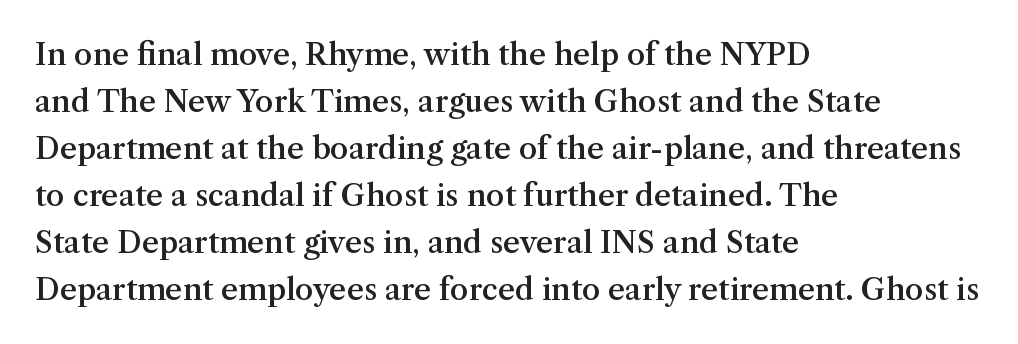
You could not count columns in this text — the font is proportionally spaced. The letters sit at their default tracking, neither squeezed nor spread. A roman cut, with each character standing at attention. Evenly set lines give the paragraph a standard silhouette. Clear beneath every line of the passage.
